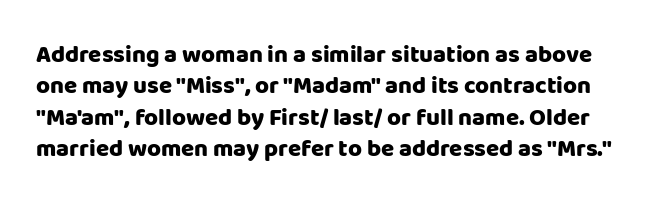
Q: Is the text bold? A: Yes.
Q: Is the text italic (slanted)? A: No, it is upright.
Q: Is the text underlined? A: No.
Q: Is the spacing between letters normal or unusually wide? A: Normal.
Q: Is the spacing between lines tight, normal or loose? A: Normal.
